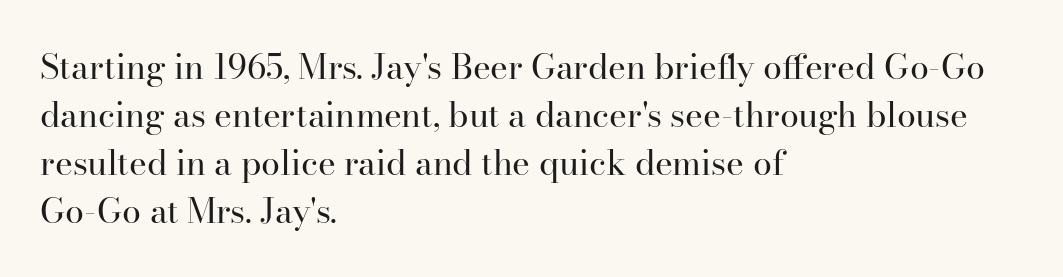
Q: Is the text bold? A: No.
Q: Is the text italic (slanted)? A: No, it is upright.
Q: Is the typeface a serif or a sans-serif typeface? A: Serif.
Q: Is the text underlined? A: No.
Q: How is the paragraph aligned? A: Left-aligned.
Q: Is the spacing between letters normal or unusually wide? A: Normal.
Q: Is the spacing between lines tight, normal or loose? A: Normal.
Q: Width (condensed, normal, or wide)? A: Normal.
Q: Stroke contrast? A: High.
Q: x-height? A: Small.
Q: Monospaced? A: No.
